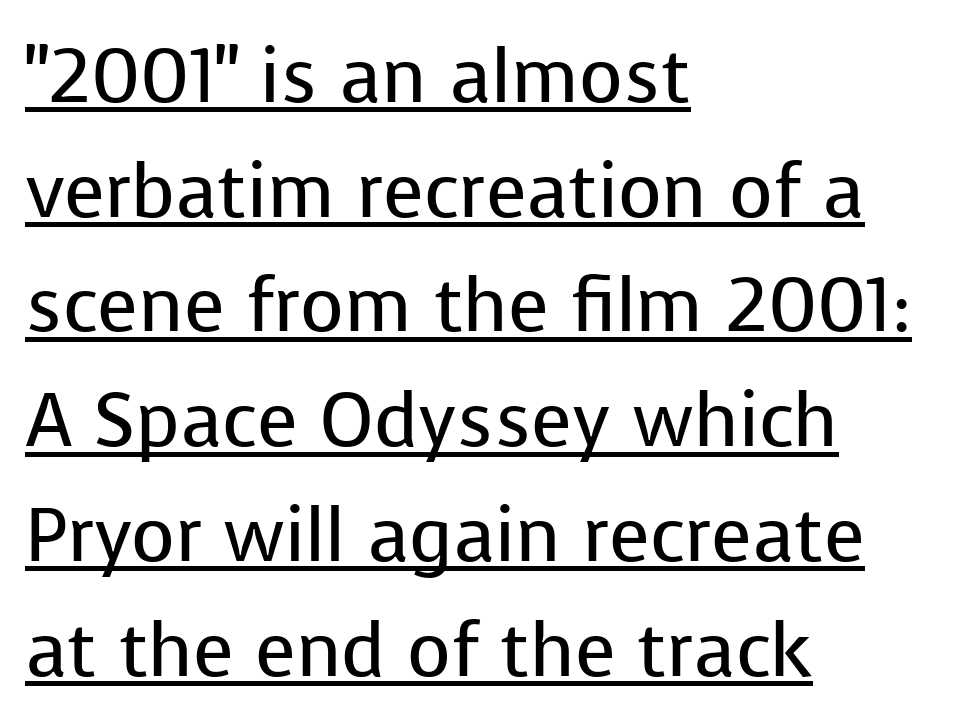
{"serif": "no", "italic": "no", "bold": "no", "weight": "regular", "width": "normal", "stroke_contrast": "low", "x_height": "medium", "monospaced": "no", "underline": "yes", "align": "left", "line_spacing": "normal", "line_spacing_ratio": 1.53, "letter_spacing": "normal", "letter_spacing_em": 0.0, "glyph_px": 75}
